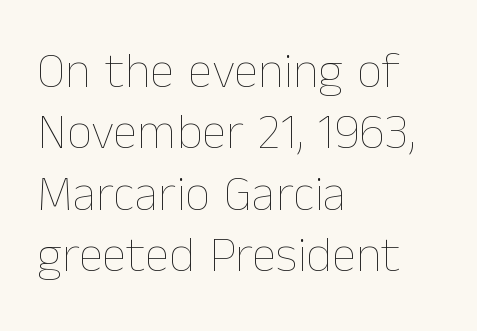
The image shows 50 px thin type, upright; set left-aligned, line spacing 1.23x, normal letter spacing, not underlined; low stroke contrast and a medium x-height.
